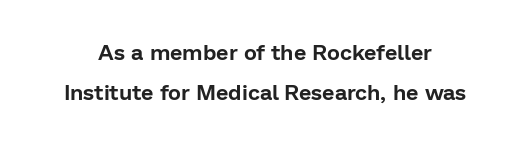
Q: Is the text italic (slanted)? A: No, it is upright.
Q: Is the text underlined? A: No.
Q: Is the spacing between letters normal or unusually wide? A: Normal.
